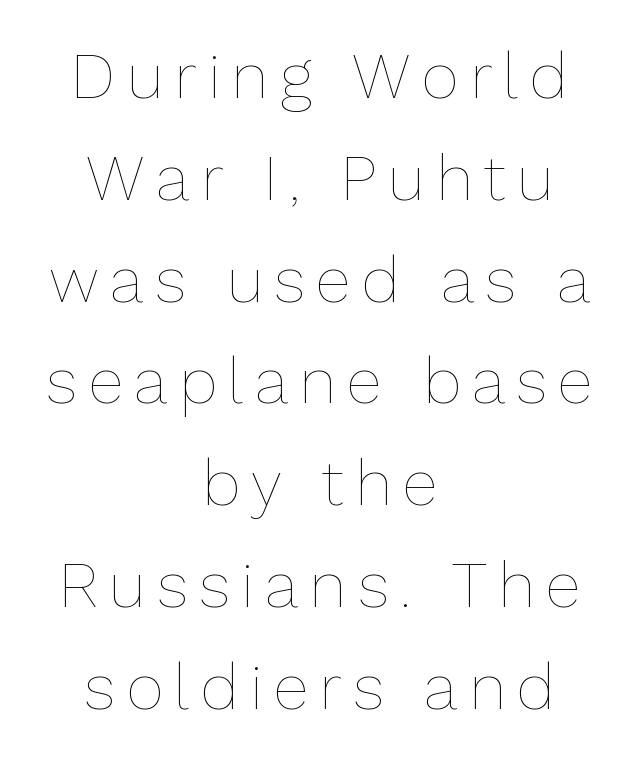
Q: Is the text bold? A: No.
Q: Is the text italic (slanted)? A: No, it is upright.
Q: Is the text underlined? A: No.
Q: How is the paragraph aligned? A: Centered.
Q: Is the spacing between lines tight, normal or loose? A: Normal.
Q: Width (condensed, normal, or wide)? A: Normal.
Q: Stroke contrast? A: Low.
Q: x-height? A: Medium.
Q: Monospaced? A: No.
